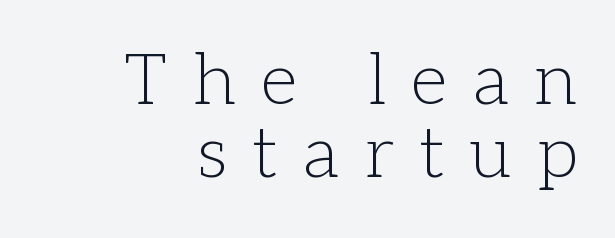
The strokes are not fattened; the text isn't bold. Visually the block forms a straight wall on the right and a jagged coastline on the left. Tracking value appears strongly positive — letters spread wide. The axis of the letterforms is exactly vertical. You could barely slide anything between these rows.
